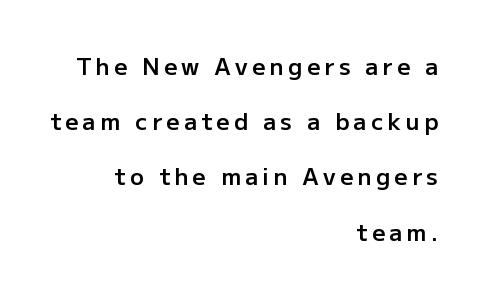
The image shows 23 px text type, upright; set right-aligned, loose line spacing (2.4x), not underlined.
